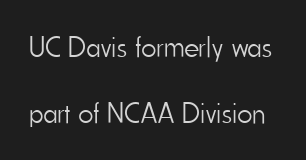
{"serif": "no", "italic": "no", "bold": "no", "weight": "light", "width": "condensed", "stroke_contrast": "low", "x_height": "small", "monospaced": "no", "underline": "no", "line_spacing": "loose", "line_spacing_ratio": 2.29, "letter_spacing": "normal", "letter_spacing_em": 0.0, "glyph_px": 29}
